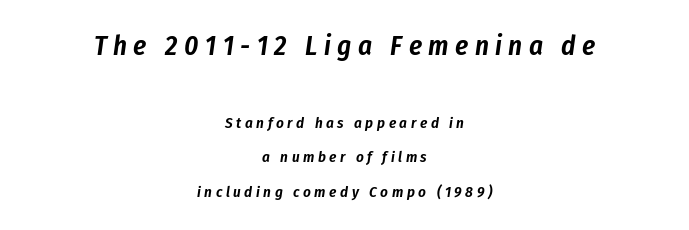
Short note: letters widely spaced. Is the block centered? Yes — each line is placed symmetrically about the middle. These lines stand farther apart than default settings would place them. Yep, that's italic — everything's leaning. Block one is the big one; block two sits smaller underneath. Just letters on the line, the space beneath them empty.
